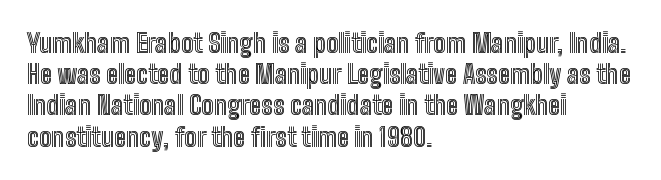
{"italic": "no", "underline": "no", "align": "left", "line_spacing_ratio": 1.2, "letter_spacing": "normal", "letter_spacing_em": 0.0, "glyph_px": 26}
